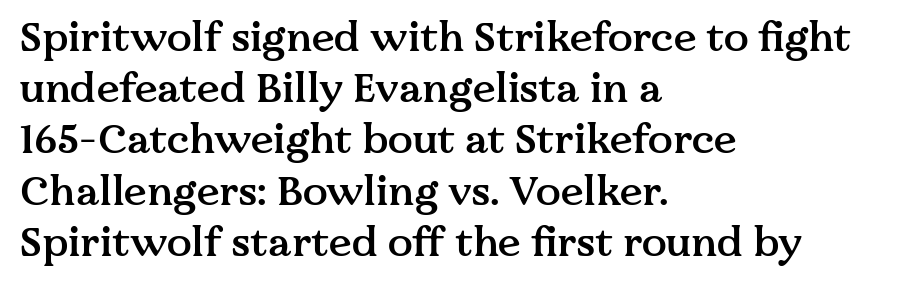
{"serif": "yes", "italic": "no", "bold": "semi", "weight": "semibold", "width": "normal", "stroke_contrast": "medium", "x_height": "medium", "monospaced": "no", "underline": "no", "align": "left", "line_spacing": "normal", "line_spacing_ratio": 1.25, "letter_spacing": "normal", "letter_spacing_em": 0.0, "glyph_px": 41}
